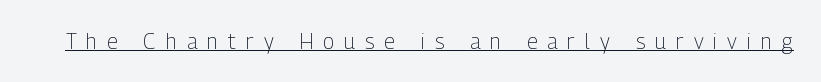
The image shows 21 px text type, upright; set unusually wide letter spacing (+0.48 em), underlined.
